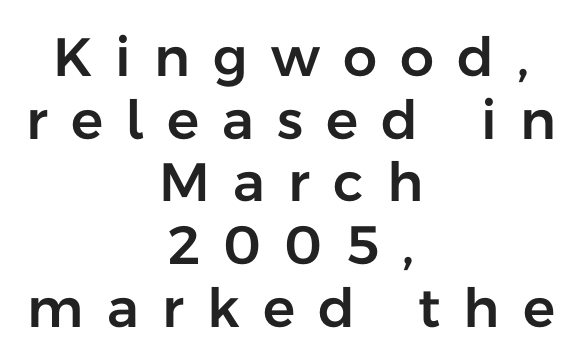
{"serif": "no", "italic": "no", "width": "normal", "stroke_contrast": "low", "x_height": "medium", "monospaced": "no", "underline": "no", "align": "center", "line_spacing_ratio": 1.16, "letter_spacing": "wide", "letter_spacing_em": 0.43, "glyph_px": 54}
